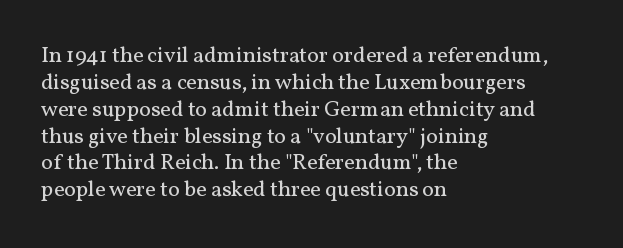
{"italic": "no", "bold": "no", "underline": "no", "align": "left", "line_spacing_ratio": 1.22, "letter_spacing": "normal", "letter_spacing_em": 0.0, "glyph_px": 22}
